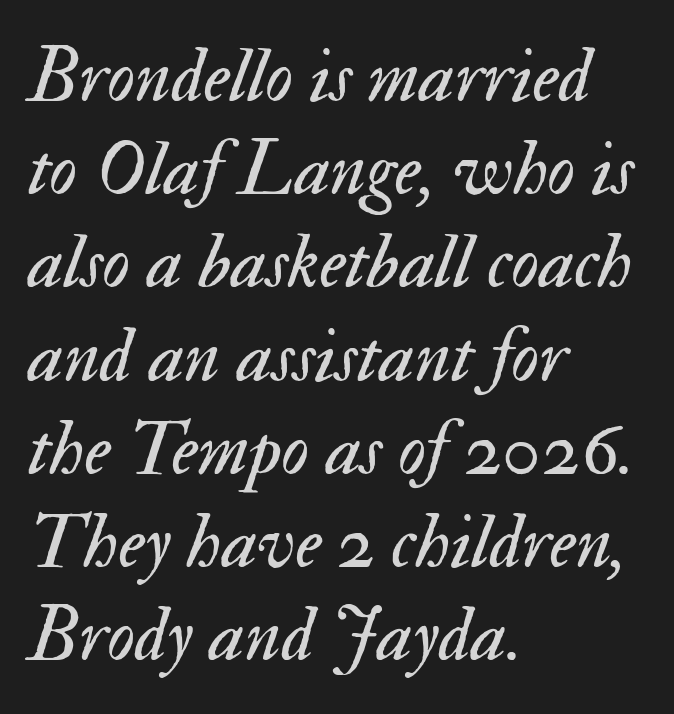
{"italic": "yes", "lean": "right", "slant_degrees": 17, "bold": "no", "weight": "regular", "width": "normal", "stroke_contrast": "medium", "x_height": "small", "monospaced": "no", "underline": "no", "align": "left", "line_spacing_ratio": 1.21, "letter_spacing": "normal", "letter_spacing_em": 0.0, "glyph_px": 77}
